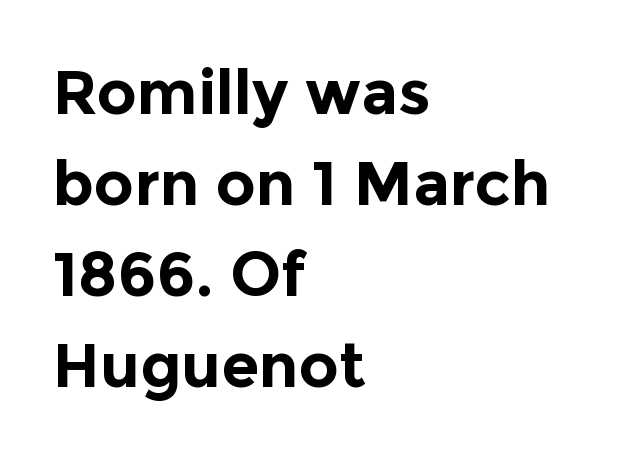
No feet cap the strokes, marking this as sans-serif type. Beneath every word, the page is bare. On the weight axis this lands at bold, roughly 700. In CSS terms this would be text-align: left.
